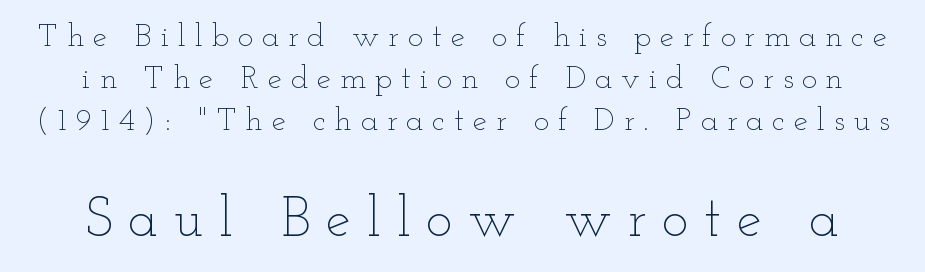
Q: Is the text bold? A: No.
Q: Is the text italic (slanted)? A: No, it is upright.
Q: Is the text underlined? A: No.
Q: Is the spacing between letters normal or unusually wide? A: Unusually wide.
Q: Is the spacing between lines tight, normal or loose? A: Normal.
Q: Which block of text is set in a larger size, the first (top) or the second (bottom)? A: The second (bottom) one.
Q: Width (condensed, normal, or wide)? A: Wide.
Q: Stroke contrast? A: Low.
Q: x-height? A: Small.
Q: Monospaced? A: No.
